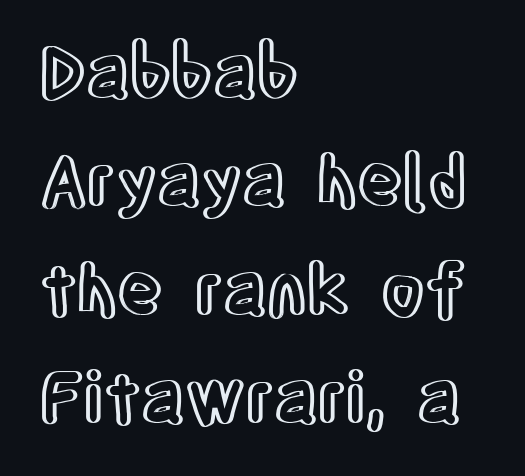
{"italic": "no", "width": "condensed", "x_height": "large", "monospaced": "no", "underline": "no", "align": "left", "line_spacing": "normal", "line_spacing_ratio": 1.55, "letter_spacing": "normal", "letter_spacing_em": 0.0, "glyph_px": 70}
